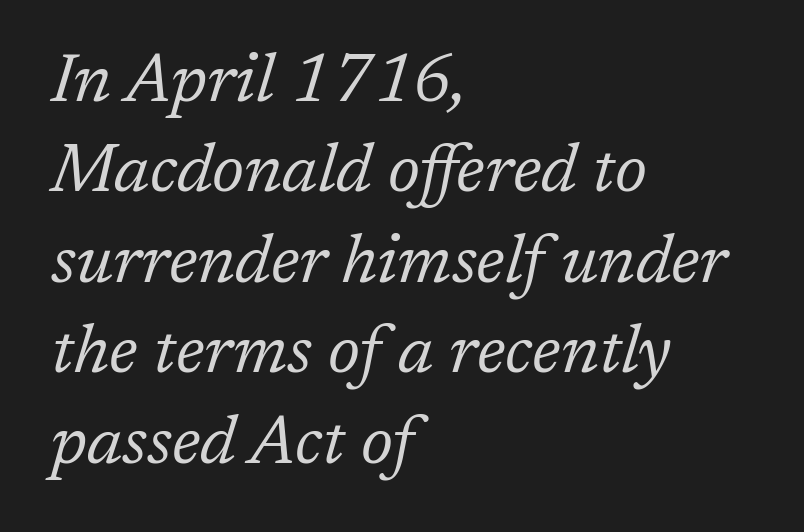
The image shows 67 px regular-weight serif type, italic (leaning right); set left-aligned, normal line spacing (1.35x), normal letter spacing, not underlined; low stroke contrast and a medium x-height.
